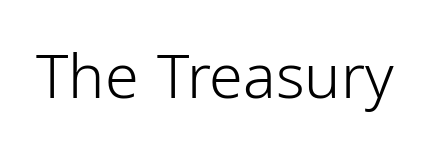
Q: Is the text bold? A: No.
Q: Is the text italic (slanted)? A: No, it is upright.
Q: Is the typeface a serif or a sans-serif typeface? A: Sans-serif.
Q: Is the text underlined? A: No.
Q: Is the spacing between letters normal or unusually wide? A: Normal.
Q: Width (condensed, normal, or wide)? A: Condensed.
Q: Stroke contrast? A: Low.
Q: x-height? A: Medium.
Q: Monospaced? A: No.
